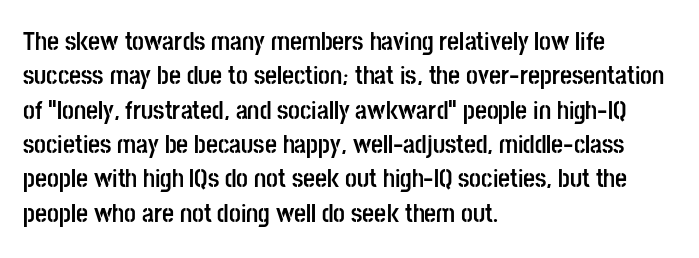
Q: Is the text bold? A: Yes.
Q: Is the text italic (slanted)? A: No, it is upright.
Q: Is the text underlined? A: No.
Q: How is the paragraph aligned? A: Left-aligned.
Q: Is the spacing between letters normal or unusually wide? A: Normal.
Q: Is the spacing between lines tight, normal or loose? A: Normal.
